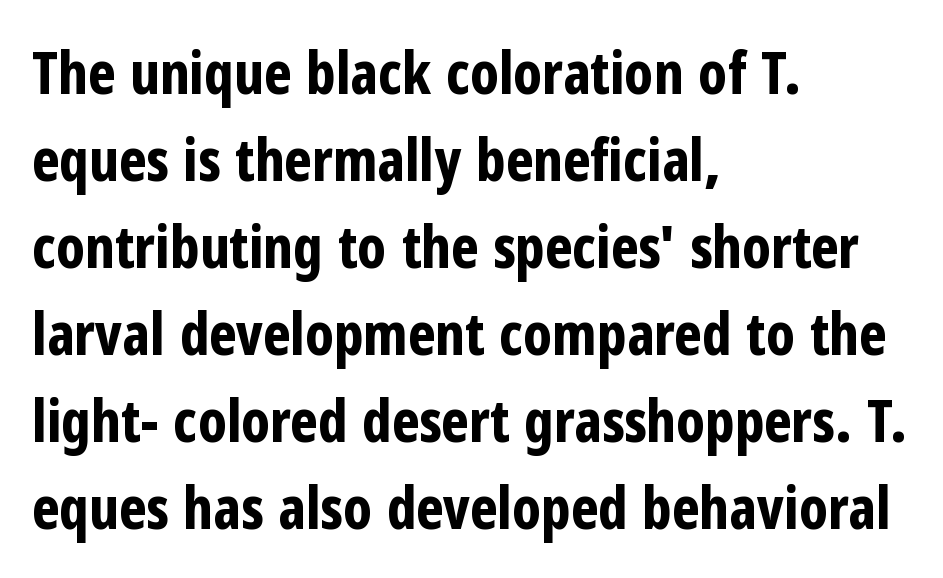
Chunky letters — that's bold for sure. Has an underline been added? It has not. Character widths vary here, with narrow letters taking less room than wide ones. Horizontal alignment here is leftward, the default for most running prose. Letterform terminals end flat and unadorned throughout the passage. Letter spacing: default.
